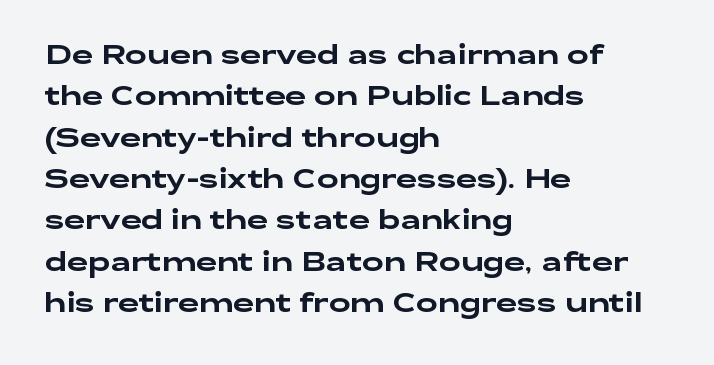
The image shows 26 px text type, upright; set left-aligned, normal line spacing (1.59x), normal letter spacing, not underlined.
